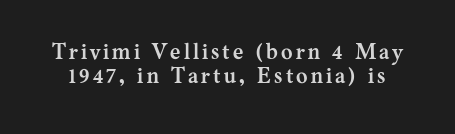
The image shows 22 px bold type, upright; set tight line spacing (1.1x), not underlined.
